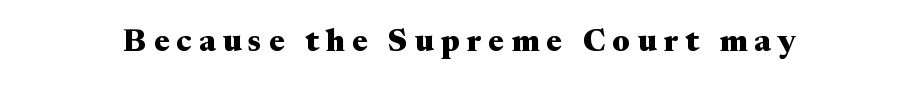
The image shows 31 px heavy, wide serif type, upright; set unusually wide letter spacing (+0.23 em), not underlined; medium stroke contrast and a medium x-height.
